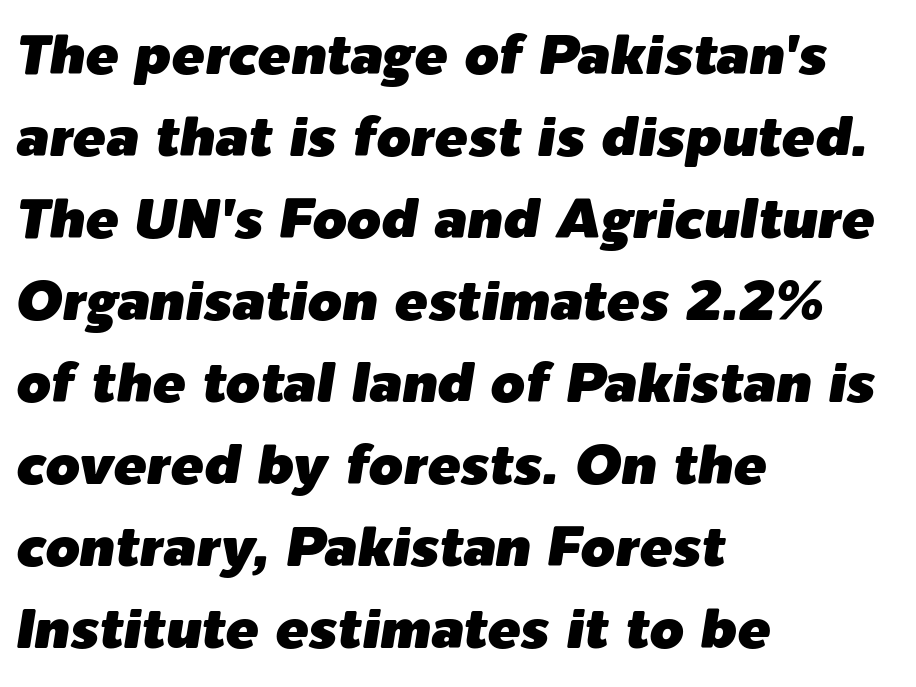
{"italic": "yes", "lean": "right", "slant_degrees": 9, "width": "normal", "stroke_contrast": "low", "x_height": "medium", "monospaced": "no", "underline": "no", "align": "left", "line_spacing": "normal", "line_spacing_ratio": 1.49, "letter_spacing": "normal", "letter_spacing_em": 0.0, "glyph_px": 55}
